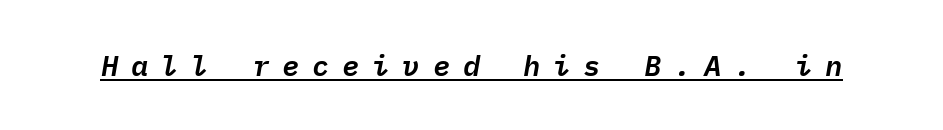
Q: Is the text italic (slanted)? A: Yes, it leans right by about 9 degrees.
Q: Is the text underlined? A: Yes.
Q: Is the spacing between letters normal or unusually wide? A: Unusually wide.
Q: Width (condensed, normal, or wide)? A: Normal.
Q: Stroke contrast? A: Low.
Q: x-height? A: Medium.
Q: Monospaced? A: Yes.
